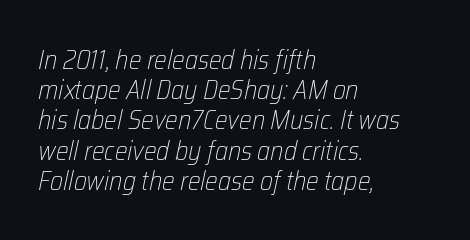
{"italic": "yes", "lean": "right", "slant_degrees": 12, "bold": "no", "underline": "no", "align": "left", "line_spacing": "tight", "line_spacing_ratio": 1.12, "letter_spacing": "normal", "letter_spacing_em": 0.0, "glyph_px": 27}
